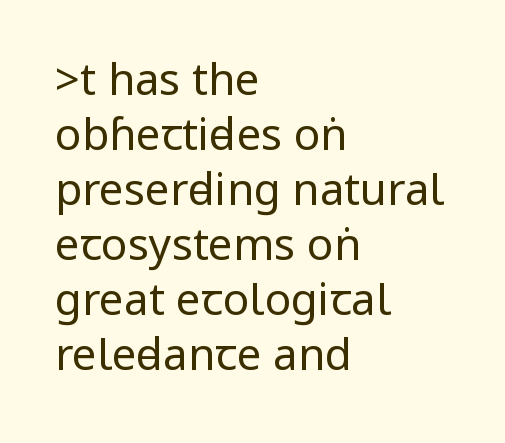
Q: Is the text bold? A: No.
Q: Is the text italic (slanted)? A: No, it is upright.
Q: Is the typeface a serif or a sans-serif typeface? A: Sans-serif.
Q: Is the text underlined? A: No.
Q: How is the paragraph aligned? A: Left-aligned.
Q: Is the spacing between letters normal or unusually wide? A: Normal.
Q: Is the spacing between lines tight, normal or loose? A: Normal.
Q: Width (condensed, normal, or wide)? A: Condensed.
Q: Stroke contrast? A: Low.
